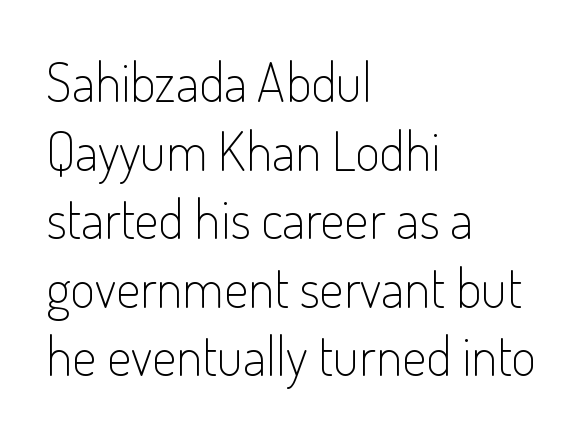
The image shows 54 px light, condensed sans-serif type, upright; set left-aligned, normal line spacing (1.27x), normal letter spacing, not underlined; low stroke contrast and a small x-height.
